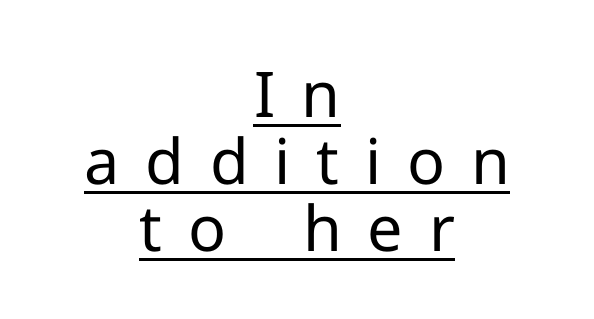
The image shows 63 px regular-weight sans-serif type, upright; set centered, tight line spacing (1.06x), unusually wide letter spacing (+0.41 em), underlined; low stroke contrast and a medium x-height.
